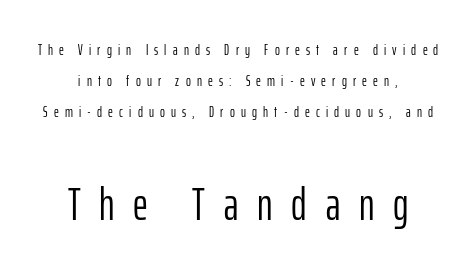
Q: Is the text bold? A: No.
Q: Is the text italic (slanted)? A: No, it is upright.
Q: Is the typeface a serif or a sans-serif typeface? A: Sans-serif.
Q: Is the text underlined? A: No.
Q: How is the paragraph aligned? A: Centered.
Q: Is the spacing between letters normal or unusually wide? A: Unusually wide.
Q: Is the spacing between lines tight, normal or loose? A: Loose.
Q: Which block of text is set in a larger size, the first (top) or the second (bottom)? A: The second (bottom) one.
Q: Width (condensed, normal, or wide)? A: Condensed.
Q: Stroke contrast? A: Low.
Q: x-height? A: Medium.
Q: Monospaced? A: No.
